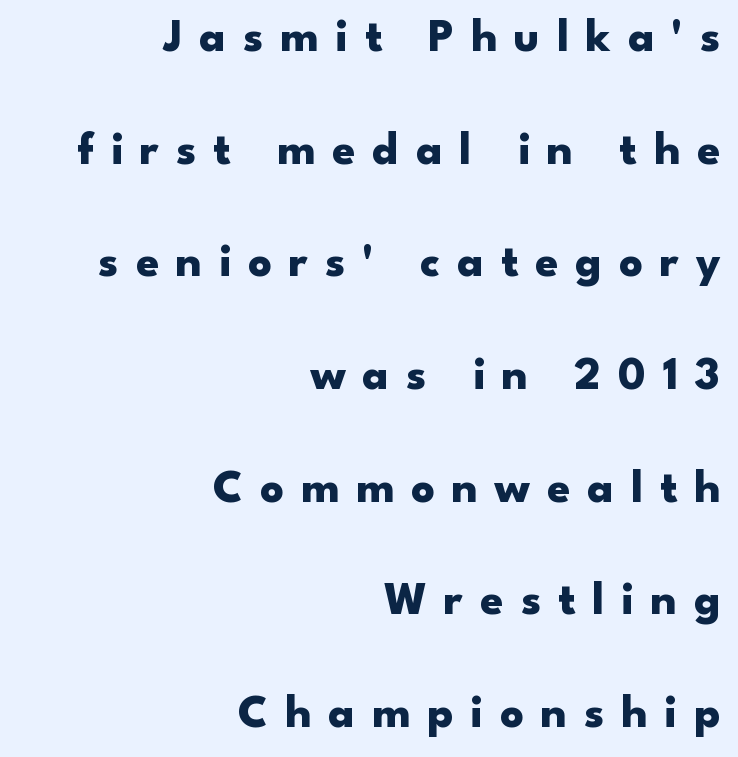
{"serif": "no", "italic": "no", "bold": "yes", "weight": "heavy", "width": "wide", "stroke_contrast": "low", "x_height": "small", "monospaced": "no", "underline": "no", "align": "right", "line_spacing": "loose", "line_spacing_ratio": 2.45, "letter_spacing": "wide", "letter_spacing_em": 0.37, "glyph_px": 46}
